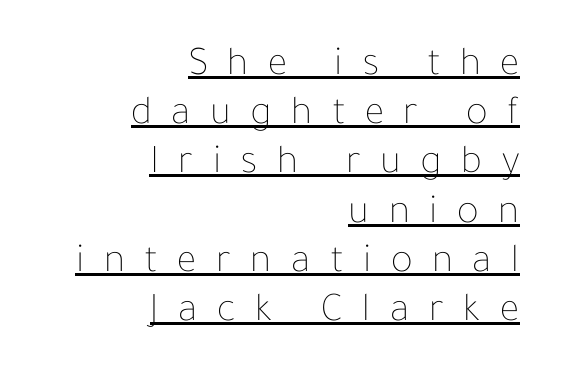
{"italic": "no", "bold": "no", "weight": "thin", "width": "normal", "stroke_contrast": "low", "x_height": "medium", "monospaced": "no", "underline": "yes", "align": "right", "line_spacing_ratio": 1.2, "letter_spacing": "wide", "letter_spacing_em": 0.48, "glyph_px": 41}
